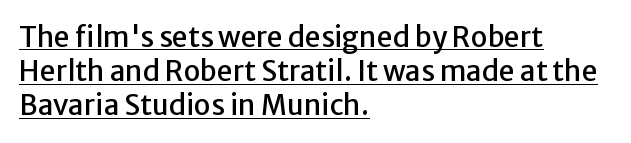
The image shows 28 px sans-serif type, upright; set left-aligned, line spacing 1.22x, normal letter spacing, underlined; low stroke contrast and a medium x-height.
